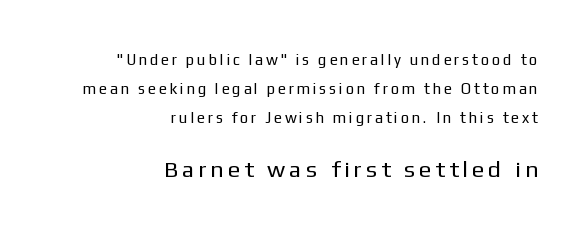
Q: Is the text bold? A: No.
Q: Is the text italic (slanted)? A: No, it is upright.
Q: Is the text underlined? A: No.
Q: How is the paragraph aligned? A: Right-aligned.
Q: Is the spacing between lines tight, normal or loose? A: Loose.
Q: Which block of text is set in a larger size, the first (top) or the second (bottom)? A: The second (bottom) one.
